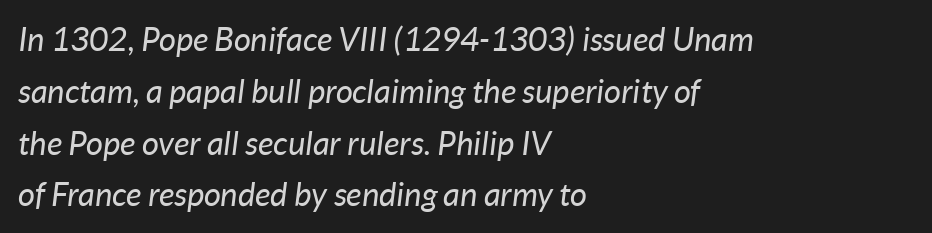
Q: Is the text bold? A: No.
Q: Is the text italic (slanted)? A: Yes, it leans right by about 7 degrees.
Q: Is the text underlined? A: No.
Q: How is the paragraph aligned? A: Left-aligned.
Q: Is the spacing between letters normal or unusually wide? A: Normal.
Q: Is the spacing between lines tight, normal or loose? A: Normal.
Q: Width (condensed, normal, or wide)? A: Normal.
Q: Stroke contrast? A: Low.
Q: x-height? A: Medium.
Q: Monospaced? A: No.
